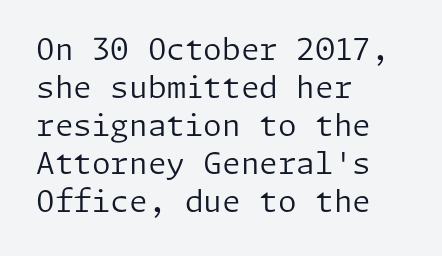
{"serif": "no", "italic": "no", "bold": "no", "weight": "regular", "width": "normal", "stroke_contrast": "low", "x_height": "medium", "underline": "no", "align": "left", "line_spacing": "normal", "line_spacing_ratio": 1.27, "letter_spacing": "normal", "letter_spacing_em": 0.0, "glyph_px": 30}
